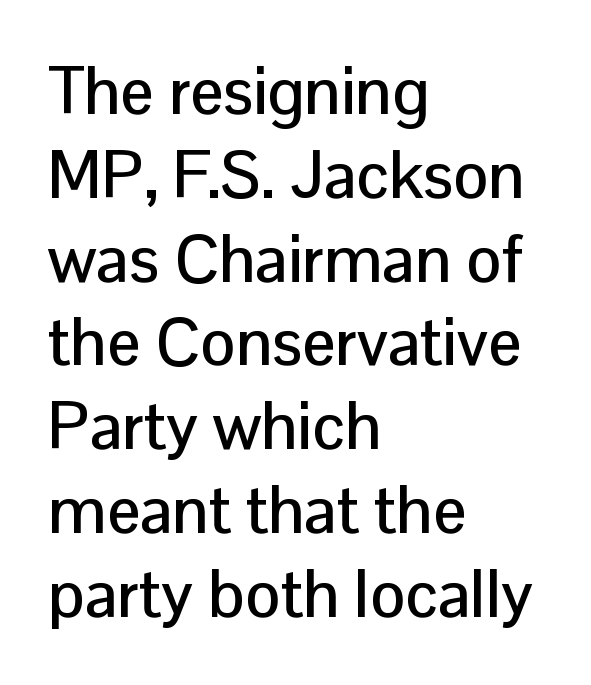
{"serif": "no", "italic": "no", "width": "normal", "stroke_contrast": "low", "x_height": "medium", "monospaced": "no", "underline": "no", "align": "left", "line_spacing": "normal", "line_spacing_ratio": 1.27, "letter_spacing": "normal", "letter_spacing_em": 0.0, "glyph_px": 66}
